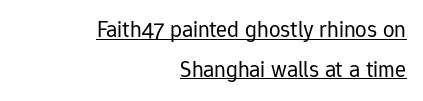
{"italic": "no", "bold": "no", "underline": "yes", "align": "right", "line_spacing_ratio": 1.73, "letter_spacing": "normal", "letter_spacing_em": 0.0, "glyph_px": 23}
